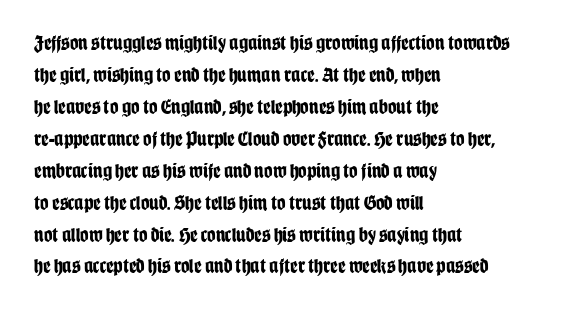
The type sits square on the baseline with zero lean. Summary of weight: heavy, a full bold. Interline gaps are of average width in this sample. The type is set solid horizontally, with unmodified tracking. Underline: absent.
